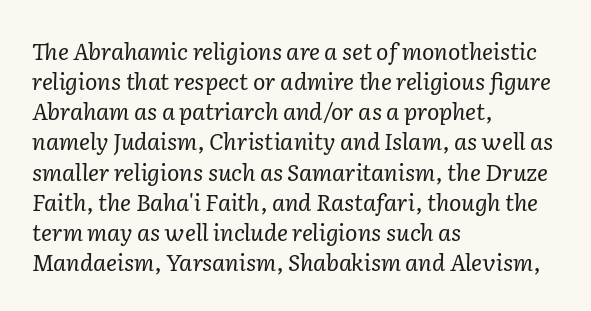
Q: Is the text bold? A: No.
Q: Is the text italic (slanted)? A: Yes, it leans right by about 2 degrees.
Q: Is the text underlined? A: No.
Q: How is the paragraph aligned? A: Left-aligned.
Q: Is the spacing between letters normal or unusually wide? A: Normal.
Q: Is the spacing between lines tight, normal or loose? A: Normal.
